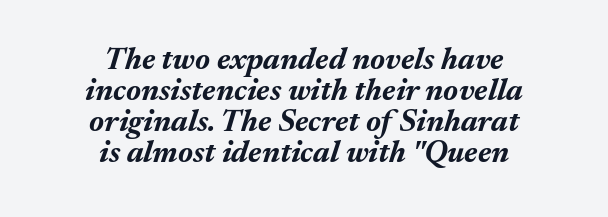
The image shows 31 px bold type, italic (leaning right); set centered, tight line spacing (1.0x), normal letter spacing, not underlined; medium stroke contrast and a medium x-height.
